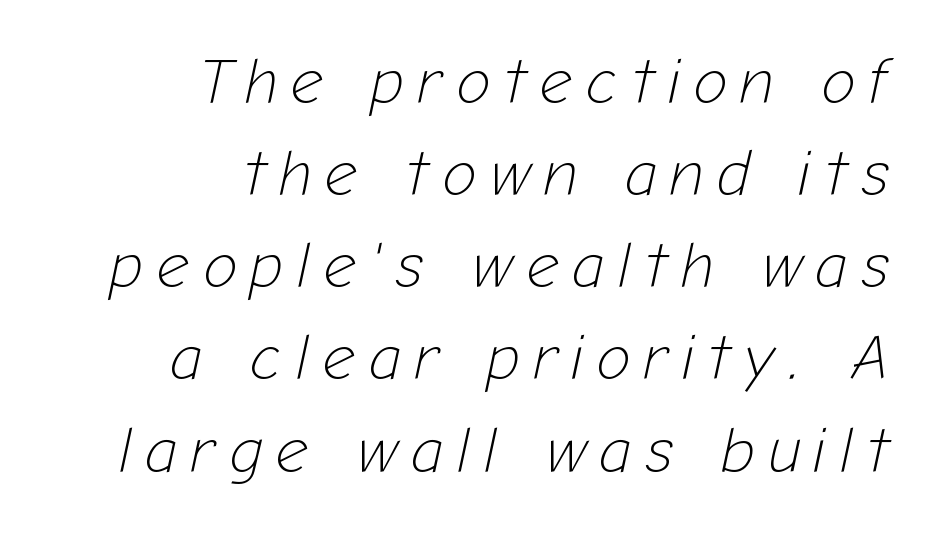
{"italic": "yes", "lean": "right", "slant_degrees": 12, "bold": "no", "weight": "light", "width": "normal", "stroke_contrast": "low", "x_height": "medium", "monospaced": "no", "underline": "no", "align": "right", "line_spacing": "normal", "line_spacing_ratio": 1.44, "letter_spacing": "wide", "letter_spacing_em": 0.21, "glyph_px": 64}
